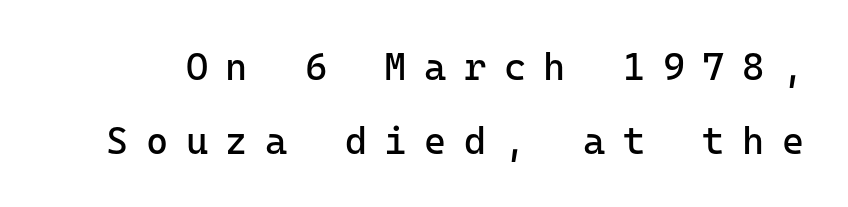
{"serif": "no", "italic": "no", "bold": "no", "weight": "regular", "width": "normal", "stroke_contrast": "low", "x_height": "medium", "monospaced": "yes", "underline": "no", "line_spacing": "loose", "line_spacing_ratio": 1.94, "letter_spacing": "wide", "letter_spacing_em": 0.46, "glyph_px": 38}
